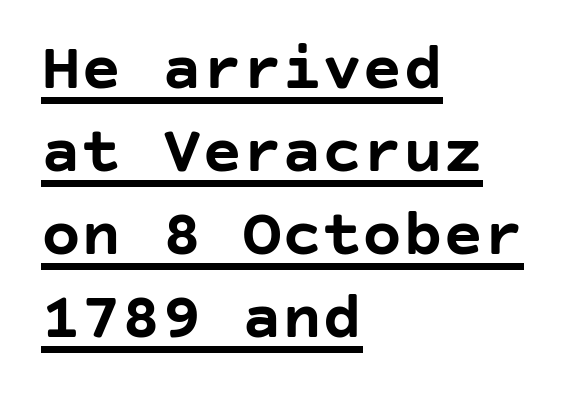
{"serif": "no", "italic": "no", "bold": "yes", "weight": "semibold", "width": "normal", "stroke_contrast": "low", "x_height": "large", "underline": "yes", "align": "left", "line_spacing_ratio": 1.24, "letter_spacing": "normal", "letter_spacing_em": 0.0, "glyph_px": 67}
